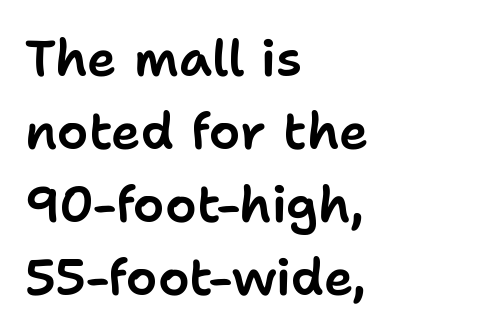
The designer went with a sans here, leaving each stem footless. Vertically, the passage feels balanced, rows spaced as you'd expect. Notice how the passage keeps a crisp vertical edge on the left only. Descenders hang freely into open space. Notice how the stems are strictly vertical — no italics here. Honestly, the letter spacing is just normal — you wouldn't notice it.
